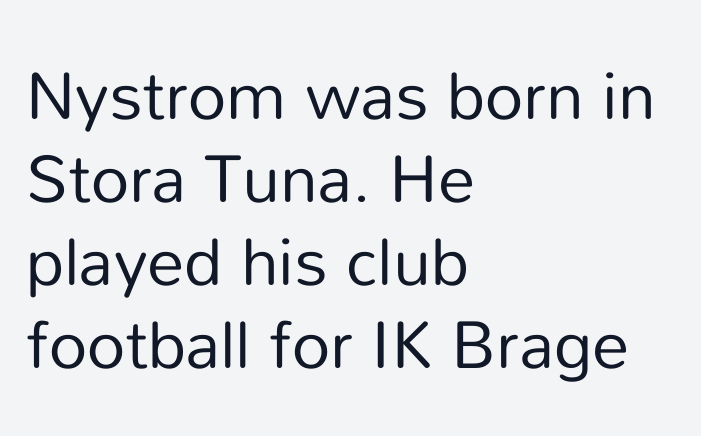
Serif or sans? Sans — the stroke terminals are bare. The rendering uses natural spacing where letterforms have individual widths. Stem width sits at or under what a default text font uses. If you drew a ruler down the left edge, every line would touch it. When letters stand straight like this, we call the style roman or upright. Descenders are the only things crossing below the line.
